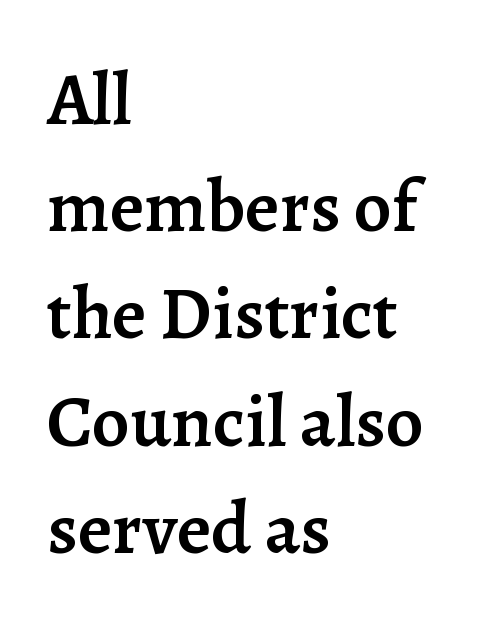
The image shows 75 px semibold serif type, upright; set left-aligned, normal line spacing (1.43x), normal letter spacing, not underlined; low stroke contrast and a medium x-height.
